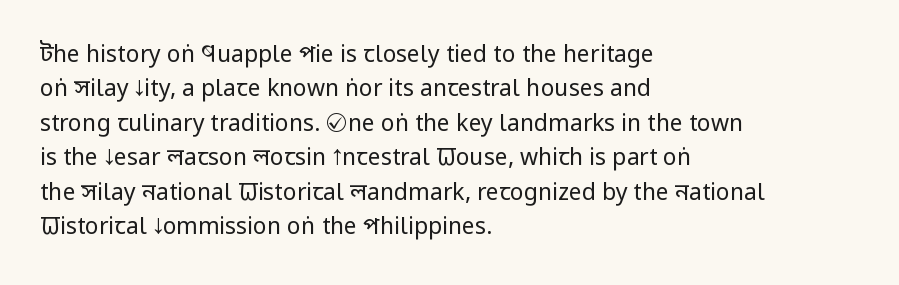
{"italic": "no", "bold": "no", "underline": "no", "align": "left", "line_spacing": "normal", "line_spacing_ratio": 1.5, "letter_spacing": "normal", "letter_spacing_em": 0.0, "glyph_px": 23}
